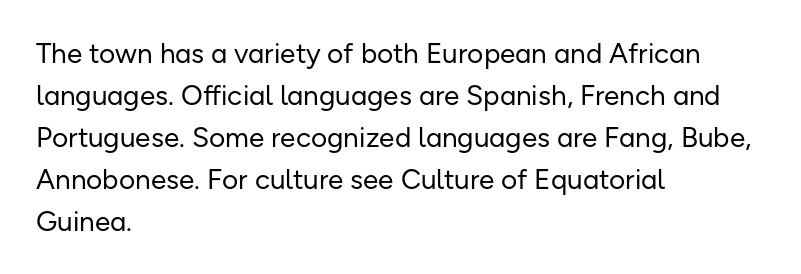
Q: Is the text bold? A: No.
Q: Is the text italic (slanted)? A: No, it is upright.
Q: Is the typeface a serif or a sans-serif typeface? A: Sans-serif.
Q: Is the text underlined? A: No.
Q: How is the paragraph aligned? A: Left-aligned.
Q: Is the spacing between letters normal or unusually wide? A: Normal.
Q: Is the spacing between lines tight, normal or loose? A: Normal.
Q: Width (condensed, normal, or wide)? A: Normal.
Q: Stroke contrast? A: Low.
Q: x-height? A: Medium.
Q: Monospaced? A: No.
